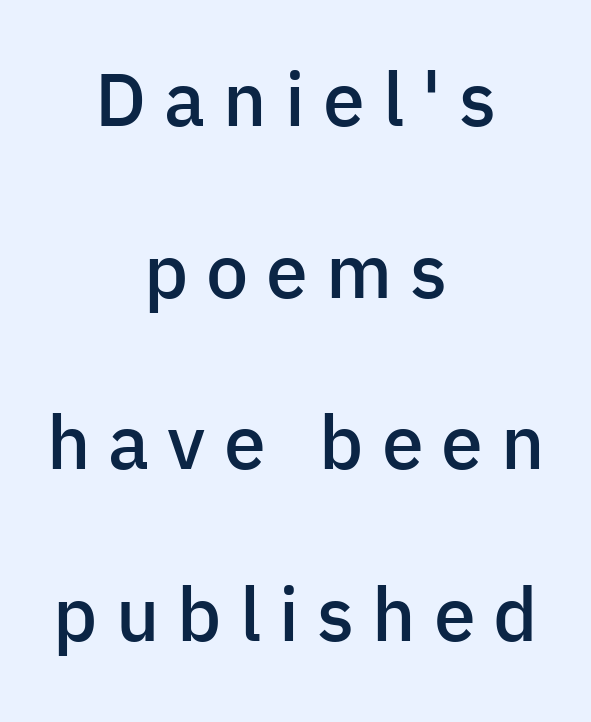
The image shows 75 px semibold sans-serif type, upright; set centered, loose line spacing (2.29x), unusually wide letter spacing (+0.24 em), not underlined; low stroke contrast and a medium x-height.
